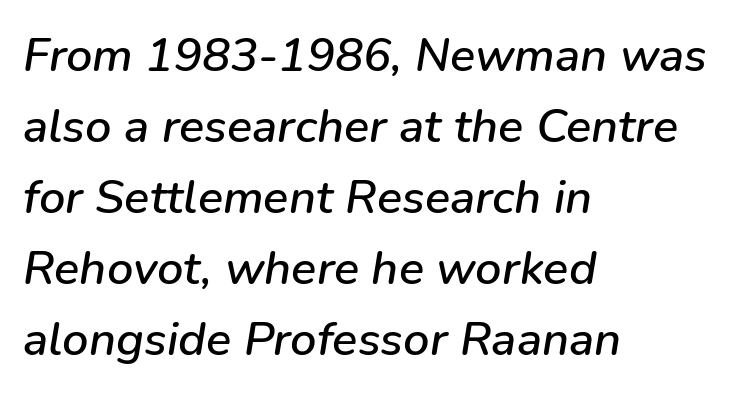
Style check: oblique. Evenly set lines give the paragraph a standard silhouette. The paragraph shown leans on its left margin. These lines keep a tight, regular rhythm from letter to letter. The area under the type is left untouched. The letters advance in unequal steps, a hallmark of proportional type.
